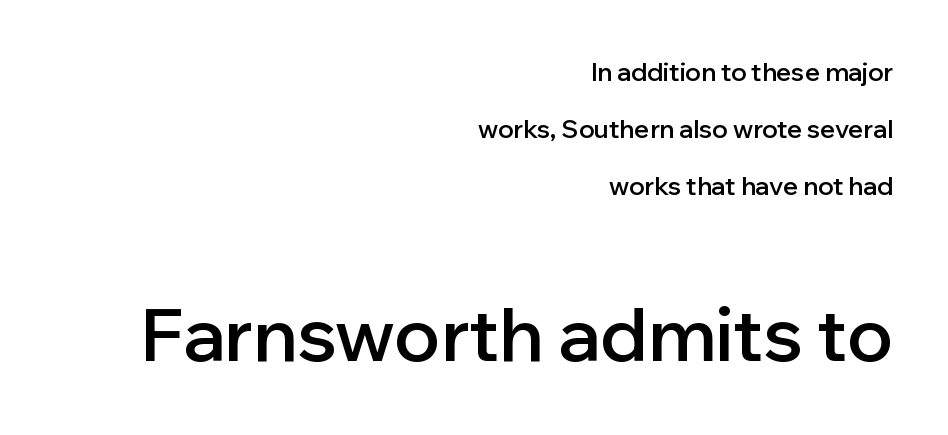
Q: Is the text bold? A: Semi-bold.
Q: Is the text italic (slanted)? A: No, it is upright.
Q: Is the typeface a serif or a sans-serif typeface? A: Sans-serif.
Q: Is the text underlined? A: No.
Q: How is the paragraph aligned? A: Right-aligned.
Q: Is the spacing between letters normal or unusually wide? A: Normal.
Q: Is the spacing between lines tight, normal or loose? A: Loose.
Q: Which block of text is set in a larger size, the first (top) or the second (bottom)? A: The second (bottom) one.
Q: Width (condensed, normal, or wide)? A: Normal.
Q: Stroke contrast? A: Low.
Q: x-height? A: Medium.
Q: Monospaced? A: No.
